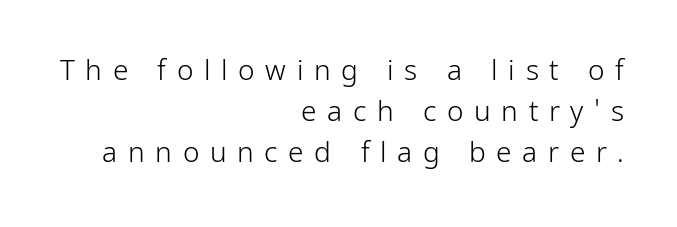
The image shows 28 px light, condensed sans-serif type, upright; set right-aligned, normal line spacing (1.46x), unusually wide letter spacing (+0.38 em), not underlined; low stroke contrast and a medium x-height.
